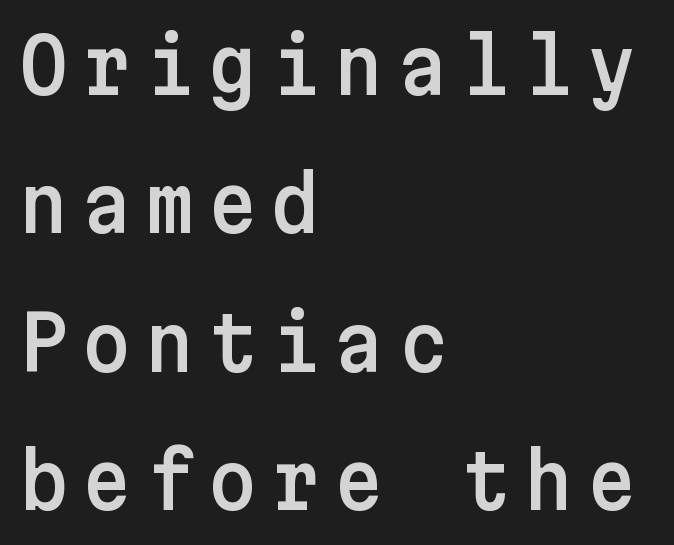
The image shows 76 px sans-serif type, upright; set left-aligned, line spacing 1.82x, not underlined; low stroke contrast and a medium x-height.
